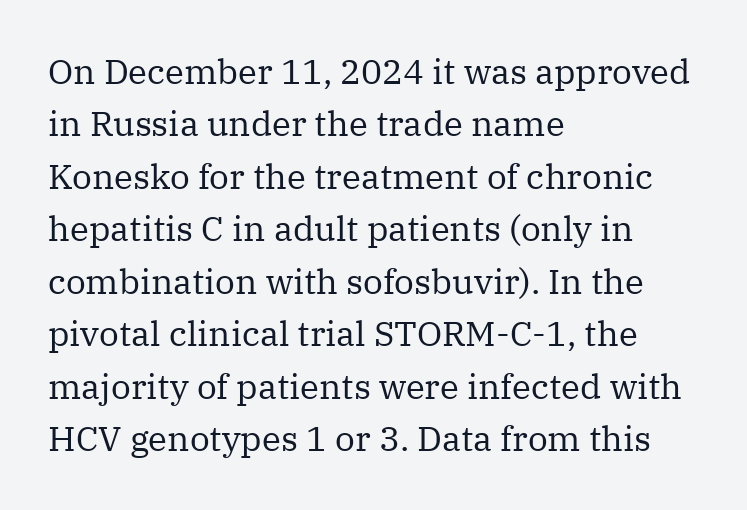
The image shows 35 px regular-weight serif type, upright; set left-aligned, normal line spacing (1.5x), normal letter spacing, not underlined; medium stroke contrast and a medium x-height.
